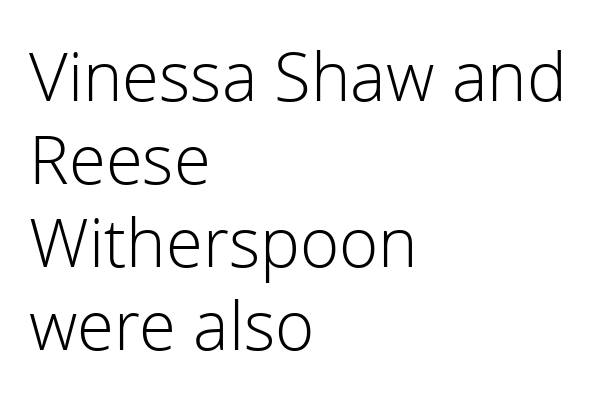
Q: Is the text bold? A: No.
Q: Is the text italic (slanted)? A: No, it is upright.
Q: Is the typeface a serif or a sans-serif typeface? A: Sans-serif.
Q: Is the text underlined? A: No.
Q: How is the paragraph aligned? A: Left-aligned.
Q: Is the spacing between letters normal or unusually wide? A: Normal.
Q: Width (condensed, normal, or wide)? A: Normal.
Q: x-height? A: Medium.
Q: Monospaced? A: No.
